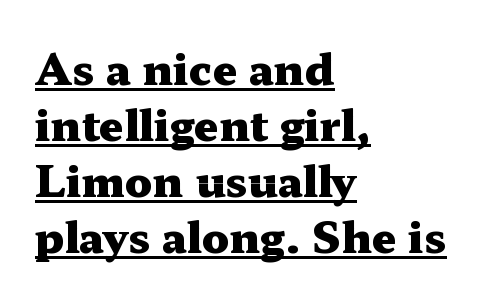
Q: Is the text bold? A: Yes.
Q: Is the text italic (slanted)? A: No, it is upright.
Q: Is the typeface a serif or a sans-serif typeface? A: Serif.
Q: Is the text underlined? A: Yes.
Q: How is the paragraph aligned? A: Left-aligned.
Q: Is the spacing between letters normal or unusually wide? A: Normal.
Q: Is the spacing between lines tight, normal or loose? A: Normal.
Q: Width (condensed, normal, or wide)? A: Wide.
Q: Stroke contrast? A: Medium.
Q: x-height? A: Medium.
Q: Monospaced? A: No.
